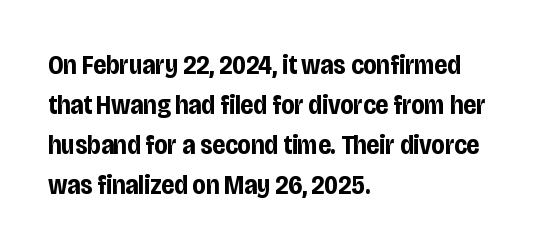
The image shows 27 px bold type, upright; set left-aligned, normal line spacing (1.48x), normal letter spacing, not underlined.
